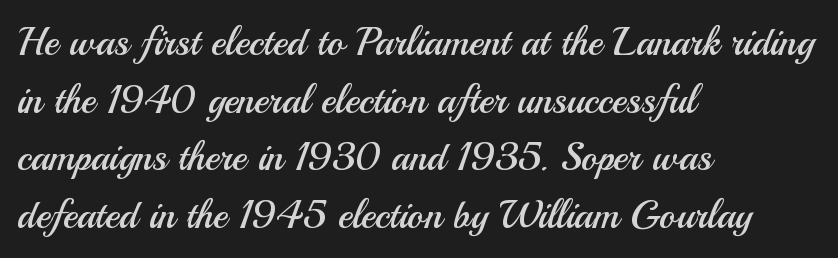
Looks like regular typesetting: each glyph gets only the width it needs. The tracking reads as untouched default to a designer's eye. The vertical gap from one line to the next is medium.
